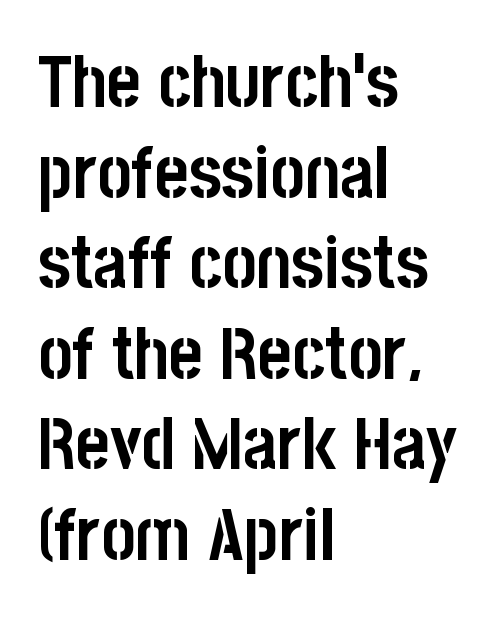
The image shows 73 px semibold, condensed sans-serif type, upright; set left-aligned, line spacing 1.24x, normal letter spacing, not underlined; low stroke contrast and a large x-height.
